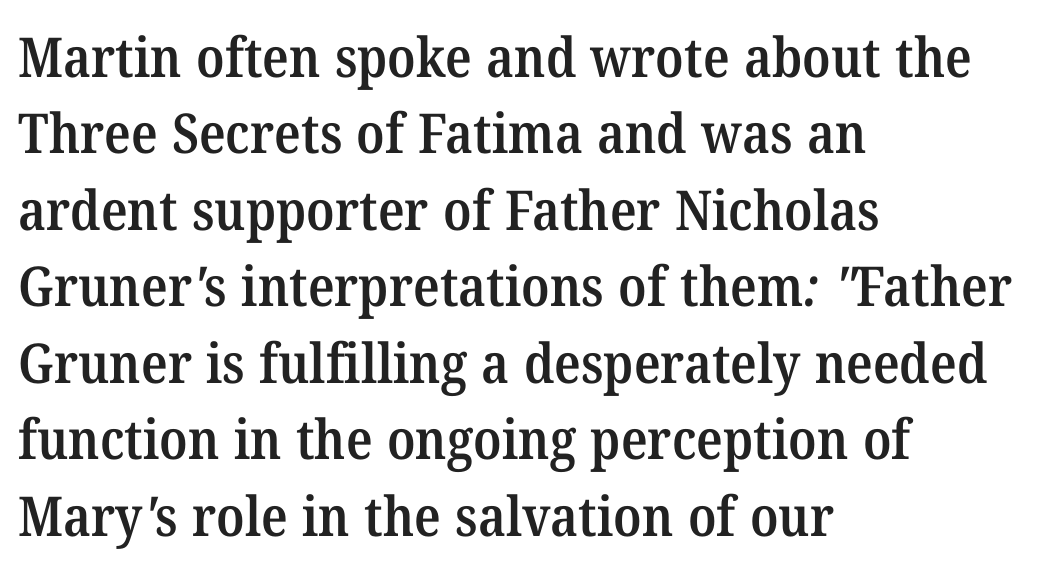
The image shows 55 px semibold serif type; set left-aligned, normal line spacing (1.39x), normal letter spacing, not underlined; medium stroke contrast and a medium x-height.
